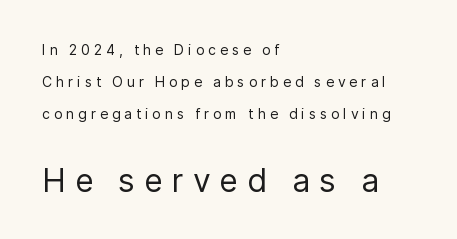
The image shows 32 px regular-weight sans-serif type, upright; set left-aligned, loose line spacing (2.28x), unusually wide letter spacing (+0.28 em), not underlined; the second (bottom) block is 2.29x larger; low stroke contrast and a medium x-height.
